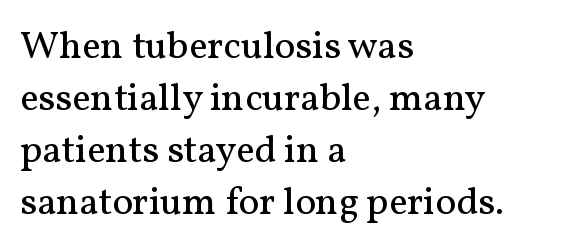
{"serif": "yes", "italic": "no", "bold": "no", "weight": "regular", "width": "normal", "stroke_contrast": "medium", "x_height": "medium", "monospaced": "no", "underline": "no", "align": "left", "line_spacing": "normal", "line_spacing_ratio": 1.33, "letter_spacing": "normal", "letter_spacing_em": 0.0, "glyph_px": 39}
